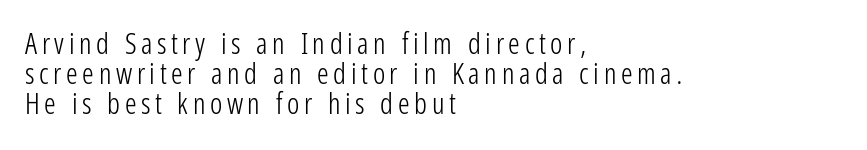
{"serif": "no", "italic": "no", "bold": "no", "weight": "light", "width": "condensed", "stroke_contrast": "low", "x_height": "medium", "monospaced": "no", "underline": "no", "align": "left", "line_spacing": "tight", "line_spacing_ratio": 1.03, "glyph_px": 29}
